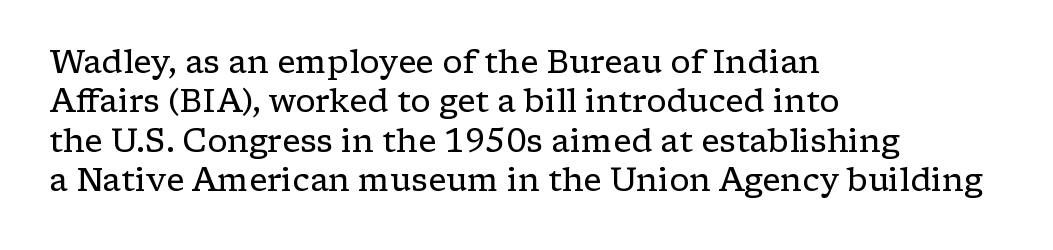
{"serif": "yes", "italic": "no", "bold": "no", "weight": "regular", "width": "wide", "stroke_contrast": "low", "x_height": "medium", "monospaced": "no", "underline": "no", "align": "left", "line_spacing_ratio": 1.23, "letter_spacing": "normal", "letter_spacing_em": 0.0, "glyph_px": 32}
